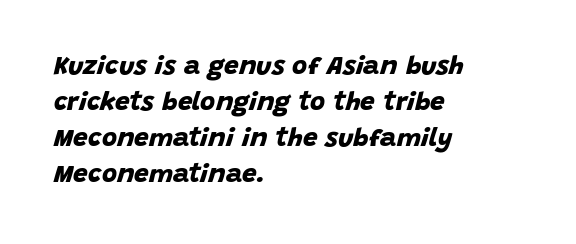
The image shows 26 px bold type; set left-aligned, normal line spacing (1.39x), normal letter spacing, not underlined.
